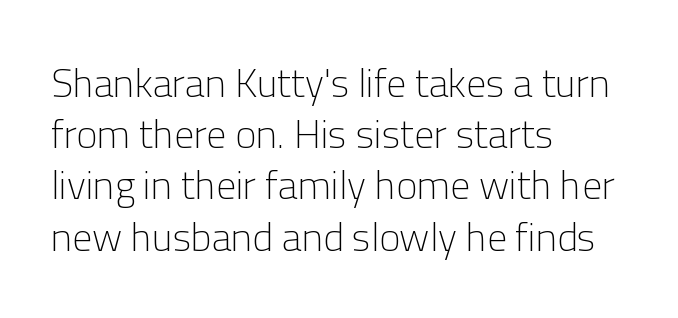
Q: Is the text bold? A: No.
Q: Is the text italic (slanted)? A: No, it is upright.
Q: Is the typeface a serif or a sans-serif typeface? A: Sans-serif.
Q: Is the text underlined? A: No.
Q: How is the paragraph aligned? A: Left-aligned.
Q: Is the spacing between letters normal or unusually wide? A: Normal.
Q: Is the spacing between lines tight, normal or loose? A: Normal.
Q: Width (condensed, normal, or wide)? A: Normal.
Q: Stroke contrast? A: Low.
Q: x-height? A: Medium.
Q: Monospaced? A: No.
